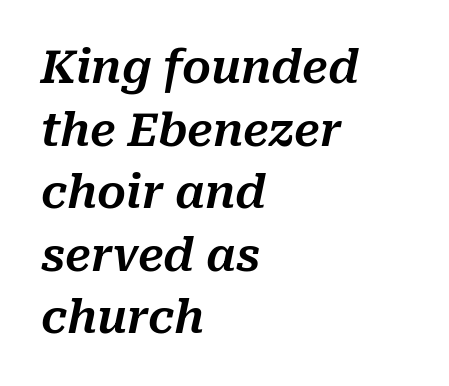
The image shows 45 px text type, italic (leaning right); set left-aligned, normal line spacing (1.39x), normal letter spacing, not underlined; medium stroke contrast and a medium x-height.
